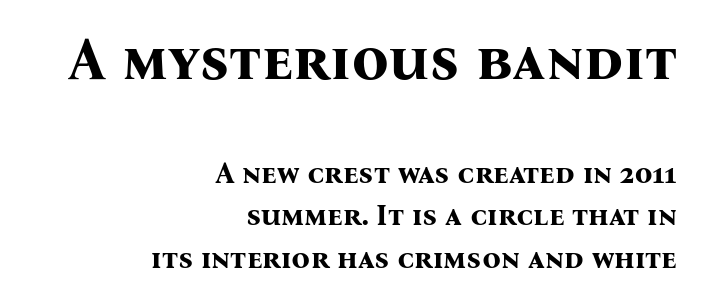
Has an underline been added? It has not. The rendering keeps characters at their native spacing. Ordinary non-slanted type is in use. Is the block centered? No — it sits flush against the right margin. Compared with typical paragraphs, the rows here are spaced about the same. Typesetter's note: full bold, strokes at maximum text heaviness.
